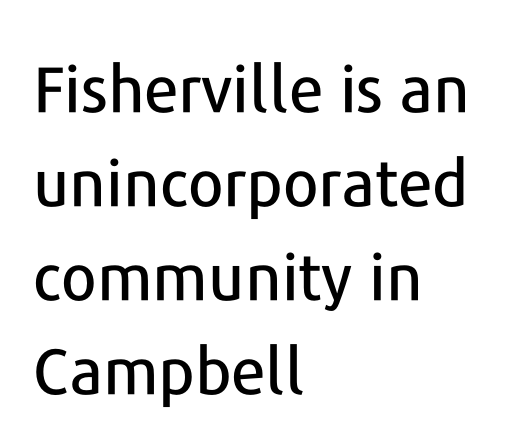
Q: Is the text italic (slanted)? A: No, it is upright.
Q: Is the typeface a serif or a sans-serif typeface? A: Sans-serif.
Q: Is the text underlined? A: No.
Q: How is the paragraph aligned? A: Left-aligned.
Q: Is the spacing between letters normal or unusually wide? A: Normal.
Q: Is the spacing between lines tight, normal or loose? A: Normal.
Q: Width (condensed, normal, or wide)? A: Normal.
Q: Stroke contrast? A: Low.
Q: x-height? A: Medium.
Q: Monospaced? A: No.
